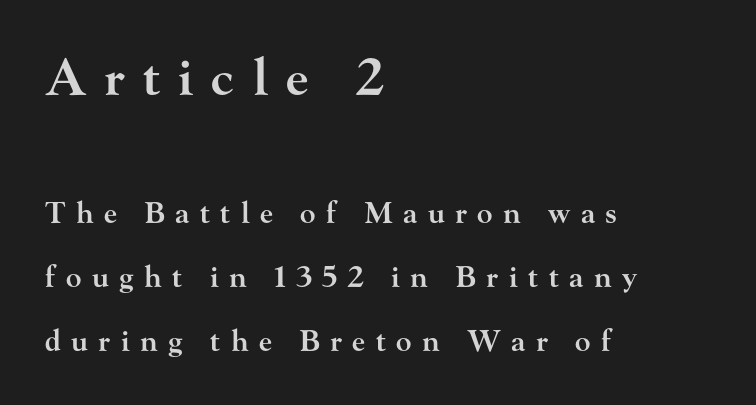
The image shows 50 px semibold, wide serif type, upright; set left-aligned, loose line spacing (2.19x), unusually wide letter spacing (+0.36 em), not underlined; the first (top) block is 1.72x larger; high stroke contrast and a small x-height.
